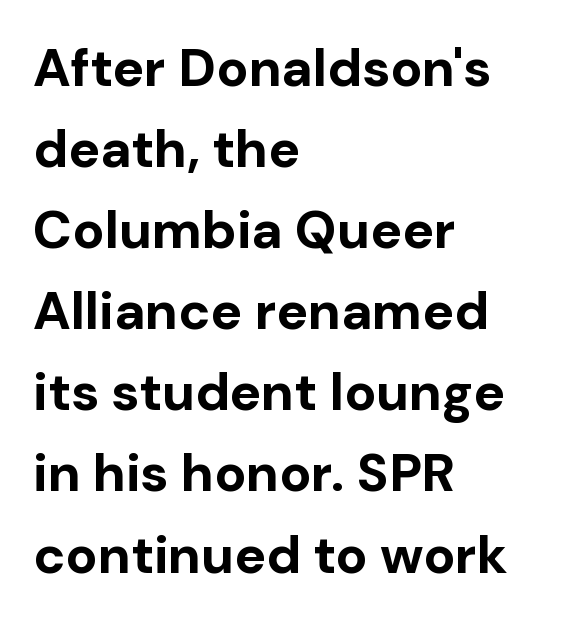
Q: Is the text bold? A: Yes.
Q: Is the text italic (slanted)? A: No, it is upright.
Q: Is the typeface a serif or a sans-serif typeface? A: Sans-serif.
Q: Is the text underlined? A: No.
Q: How is the paragraph aligned? A: Left-aligned.
Q: Is the spacing between letters normal or unusually wide? A: Normal.
Q: Is the spacing between lines tight, normal or loose? A: Normal.
Q: Width (condensed, normal, or wide)? A: Normal.
Q: Stroke contrast? A: Low.
Q: x-height? A: Medium.
Q: Monospaced? A: No.
